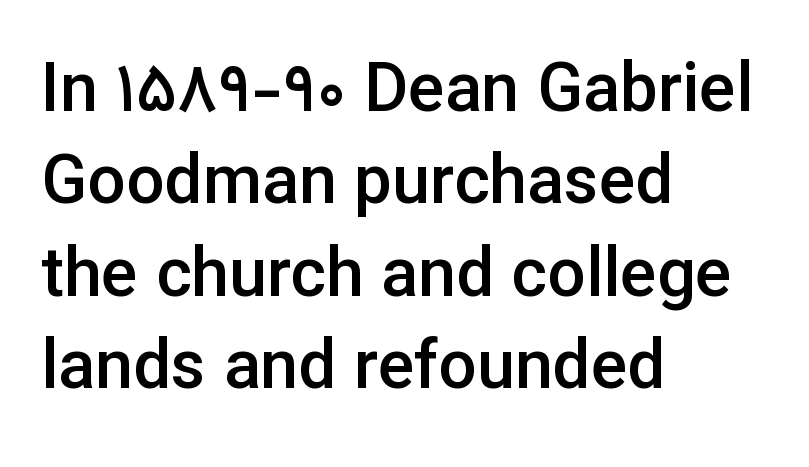
The image shows 68 px semibold sans-serif type, upright; set left-aligned, normal line spacing (1.36x), normal letter spacing, not underlined; low stroke contrast and a medium x-height.
